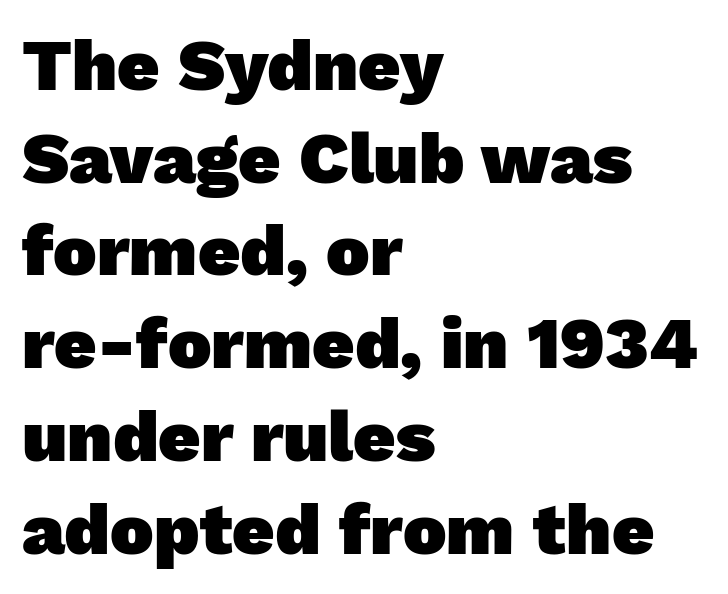
The image shows 73 px heavy sans-serif type; set left-aligned, normal line spacing (1.27x), normal letter spacing, not underlined; low stroke contrast and a medium x-height.
